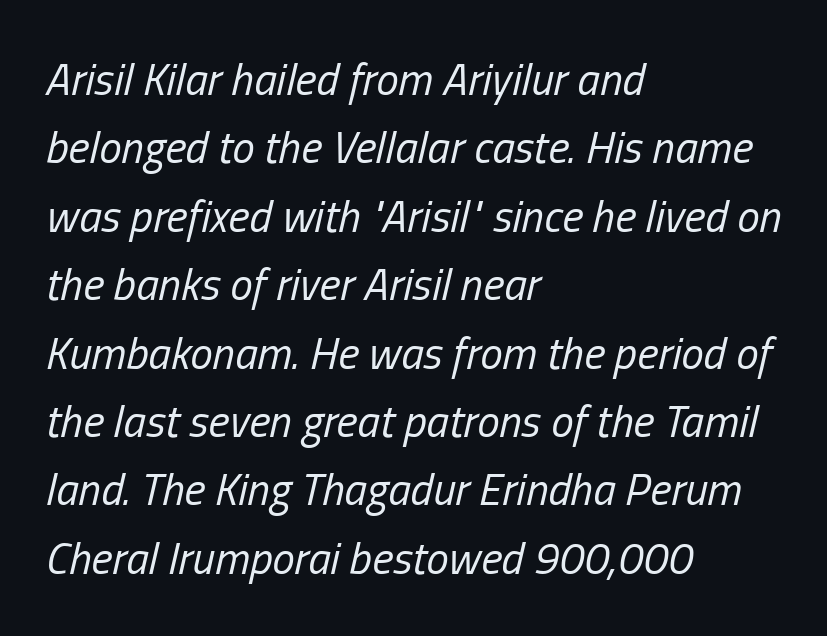
The image shows 45 px regular-weight, condensed type, italic (leaning right); set left-aligned, normal line spacing (1.52x), normal letter spacing, not underlined; low stroke contrast and a medium x-height.
